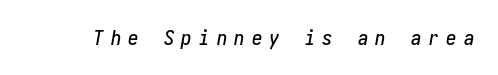
The passage shown has open, widely tracked lettering throughout. Only glyphs here, with clear space below each row. Designer's note — italics engaged.
